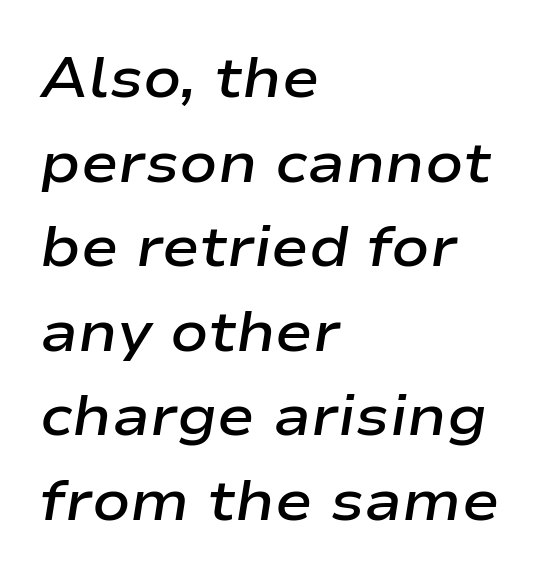
Q: Is the text bold? A: Semi-bold.
Q: Is the text italic (slanted)? A: Yes, it leans right by about 9 degrees.
Q: Is the text underlined? A: No.
Q: How is the paragraph aligned? A: Left-aligned.
Q: Is the spacing between letters normal or unusually wide? A: Normal.
Q: Is the spacing between lines tight, normal or loose? A: Normal.
Q: Width (condensed, normal, or wide)? A: Wide.
Q: Stroke contrast? A: Low.
Q: x-height? A: Medium.
Q: Monospaced? A: No.
